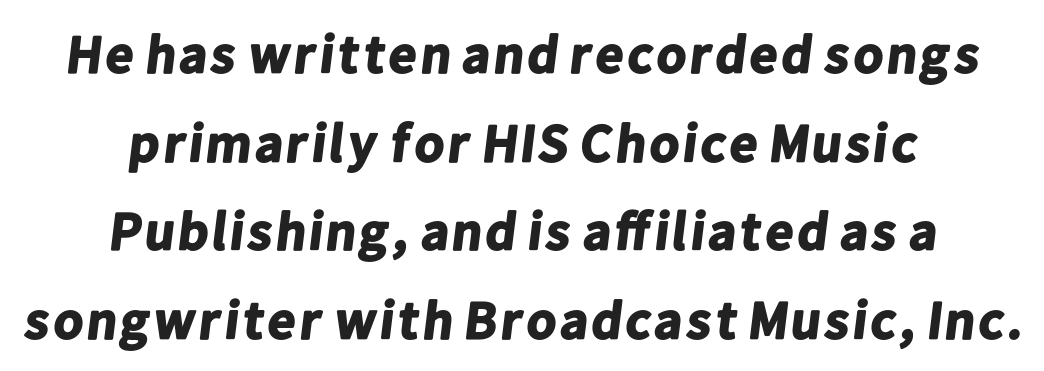
Q: Is the text bold? A: Yes.
Q: Is the typeface a serif or a sans-serif typeface? A: Sans-serif.
Q: Is the text underlined? A: No.
Q: How is the paragraph aligned? A: Centered.
Q: Is the spacing between letters normal or unusually wide? A: Normal.
Q: Is the spacing between lines tight, normal or loose? A: Normal.
Q: Width (condensed, normal, or wide)? A: Normal.
Q: Stroke contrast? A: Low.
Q: x-height? A: Medium.
Q: Monospaced? A: No.
